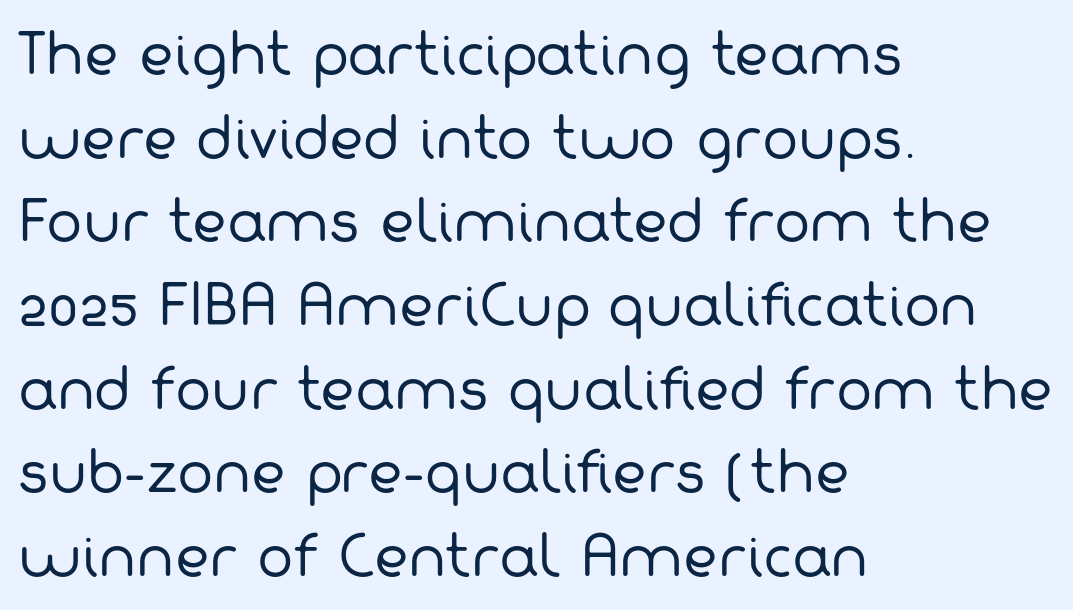
The image shows 54 px regular-weight sans-serif type; set left-aligned, normal line spacing (1.55x), normal letter spacing, not underlined; low stroke contrast and a medium x-height.
